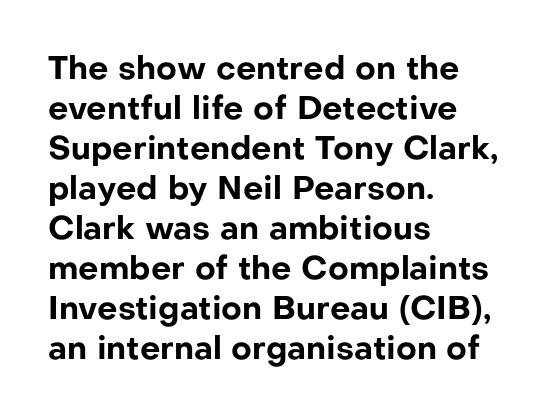
The image shows 32 px bold sans-serif type, upright; set left-aligned, normal line spacing (1.25x), normal letter spacing, not underlined; low stroke contrast and a medium x-height.
